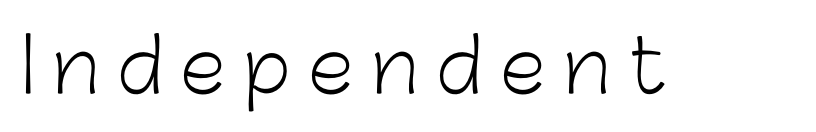
The letterforms sit at book weight or below. The typeface chosen for these lines omits serifs. This sample has the flowing, uneven cadence of proportional lettering. You can tell it's not italic because the verticals are truly vertical. The glyphs are unaccompanied by any horizontal stroke below them.
